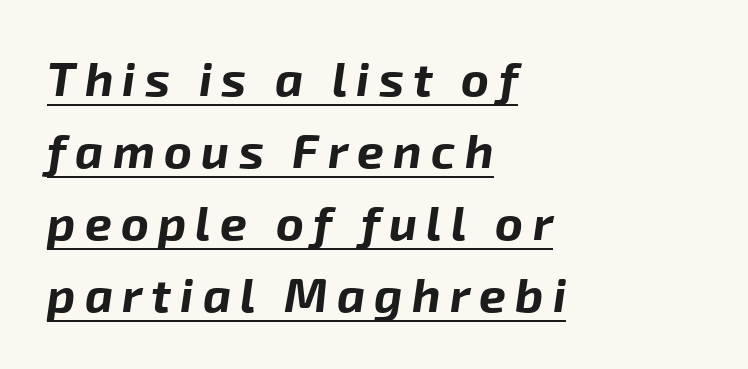
Q: Is the text bold? A: Yes.
Q: Is the text italic (slanted)? A: Yes, it leans right by about 8 degrees.
Q: Is the text underlined? A: Yes.
Q: How is the paragraph aligned? A: Left-aligned.
Q: Is the spacing between lines tight, normal or loose? A: Normal.
Q: Width (condensed, normal, or wide)? A: Normal.
Q: Stroke contrast? A: Low.
Q: x-height? A: Medium.
Q: Monospaced? A: No.
